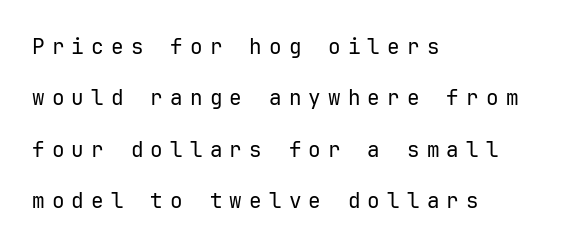
Q: Is the text bold? A: No.
Q: Is the text italic (slanted)? A: No, it is upright.
Q: Is the text underlined? A: No.
Q: How is the paragraph aligned? A: Left-aligned.
Q: Is the spacing between letters normal or unusually wide? A: Unusually wide.
Q: Is the spacing between lines tight, normal or loose? A: Loose.
